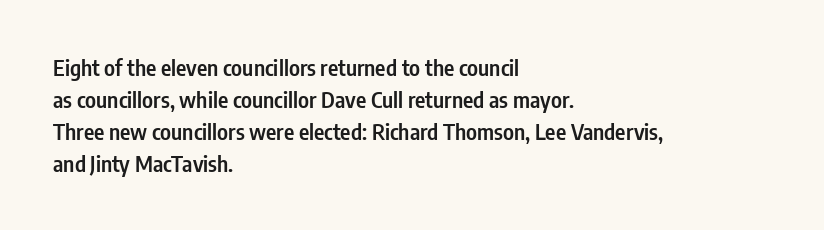
{"italic": "no", "bold": "semi", "underline": "no", "align": "left", "line_spacing": "normal", "line_spacing_ratio": 1.45, "letter_spacing": "normal", "letter_spacing_em": 0.0, "glyph_px": 22}
